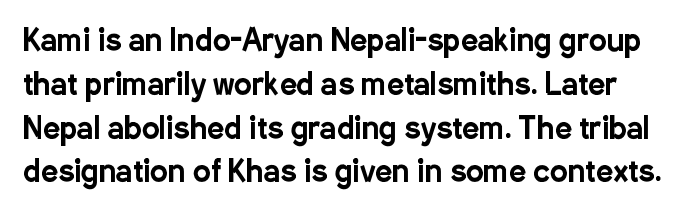
Quick note: not italic, upright. Reading down the column, the eye jumps a familiar distance to each next line. The face used here is rendered with its standard letterfit. Think of a printed novel: that variable character pitch is what you see here.
